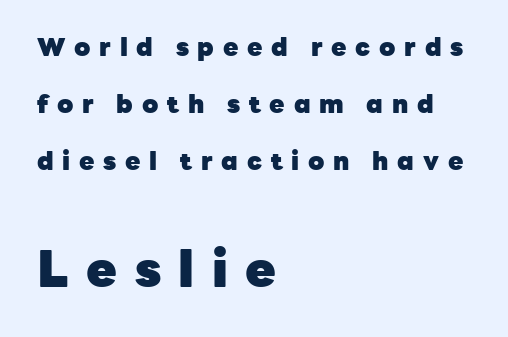
Q: Is the text bold? A: Yes.
Q: Is the text italic (slanted)? A: No, it is upright.
Q: Is the typeface a serif or a sans-serif typeface? A: Sans-serif.
Q: Is the text underlined? A: No.
Q: How is the paragraph aligned? A: Left-aligned.
Q: Is the spacing between letters normal or unusually wide? A: Unusually wide.
Q: Is the spacing between lines tight, normal or loose? A: Loose.
Q: Which block of text is set in a larger size, the first (top) or the second (bottom)? A: The second (bottom) one.
Q: Width (condensed, normal, or wide)? A: Normal.
Q: Stroke contrast? A: Low.
Q: x-height? A: Medium.
Q: Monospaced? A: No.
